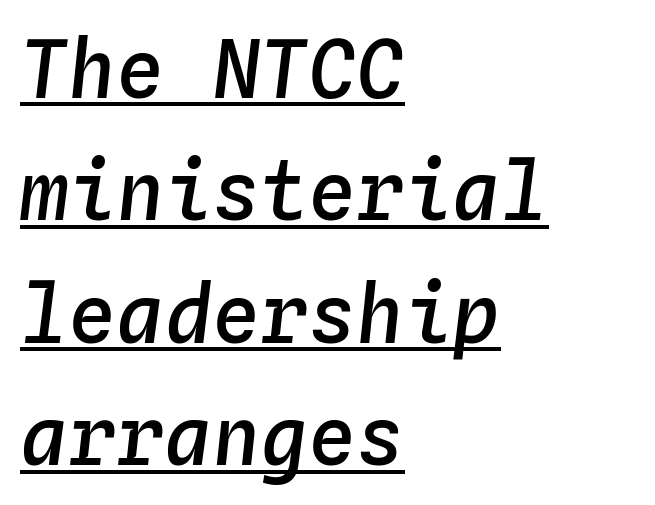
The lettering tilts uniformly, giving the passage an italic look. The face used here is rendered with its standard letterfit. Do the characters align in a grid? Yes, the font is monospaced. The face used here appears with an underline applied.
